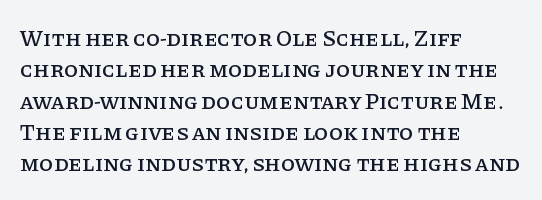
{"italic": "no", "underline": "no", "align": "left", "line_spacing": "normal", "line_spacing_ratio": 1.36, "letter_spacing": "normal", "letter_spacing_em": 0.0, "glyph_px": 23}
